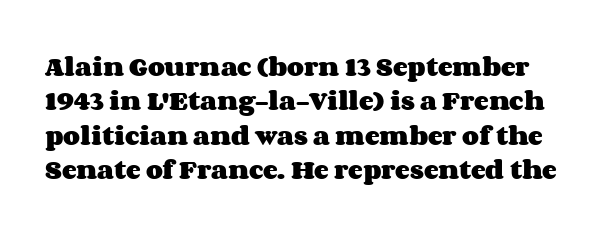
The image shows 22 px bold type, upright; set normal line spacing (1.56x), normal letter spacing, not underlined.
